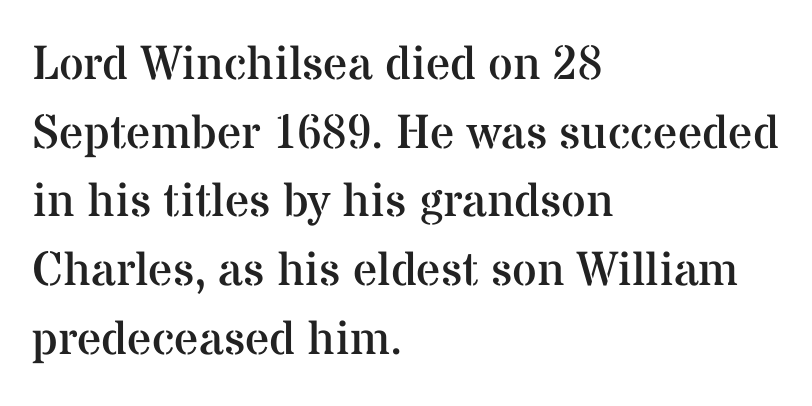
Rendered with straight, roman letterforms. Is this a heavy cut? Hardly; it is regular or lighter. Is there much room between lines? A standard amount, neither cramped nor airy. Varying glyph widths throughout — classic text-font behaviour.
